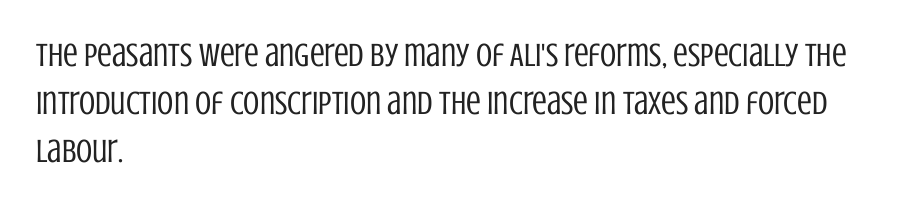
A student would call this left alignment; a typographer would say flush left, rag right. Students, observe: this is what conventionally led text looks like. Just letters on the line, the space beneath them empty. Default kerning and tracking; the words read as compact shapes. The rendering shows plain stroke endings on the letterforms — a sans-serif design.
